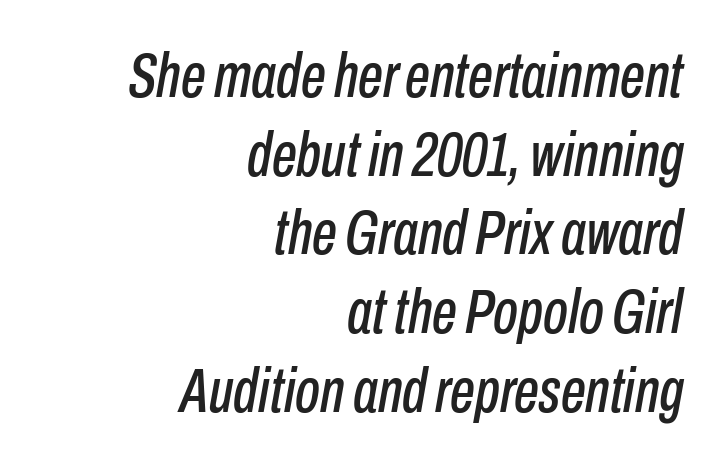
The image shows 63 px condensed type, italic (leaning right); set right-aligned, normal line spacing (1.25x), normal letter spacing, not underlined; low stroke contrast and a medium x-height.
